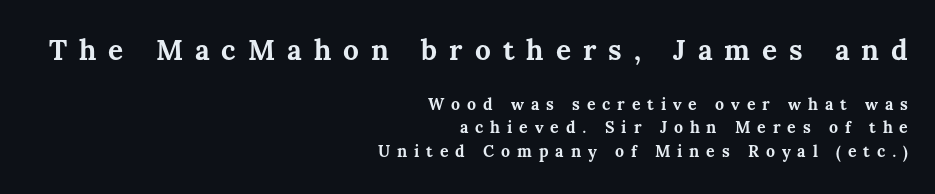
Q: Is the text bold? A: Yes.
Q: Is the text italic (slanted)? A: No, it is upright.
Q: Is the text underlined? A: No.
Q: How is the paragraph aligned? A: Right-aligned.
Q: Is the spacing between letters normal or unusually wide? A: Unusually wide.
Q: Is the spacing between lines tight, normal or loose? A: Normal.
Q: Which block of text is set in a larger size, the first (top) or the second (bottom)? A: The first (top) one.
Q: Width (condensed, normal, or wide)? A: Normal.
Q: Stroke contrast? A: Medium.
Q: x-height? A: Medium.
Q: Monospaced? A: No.
